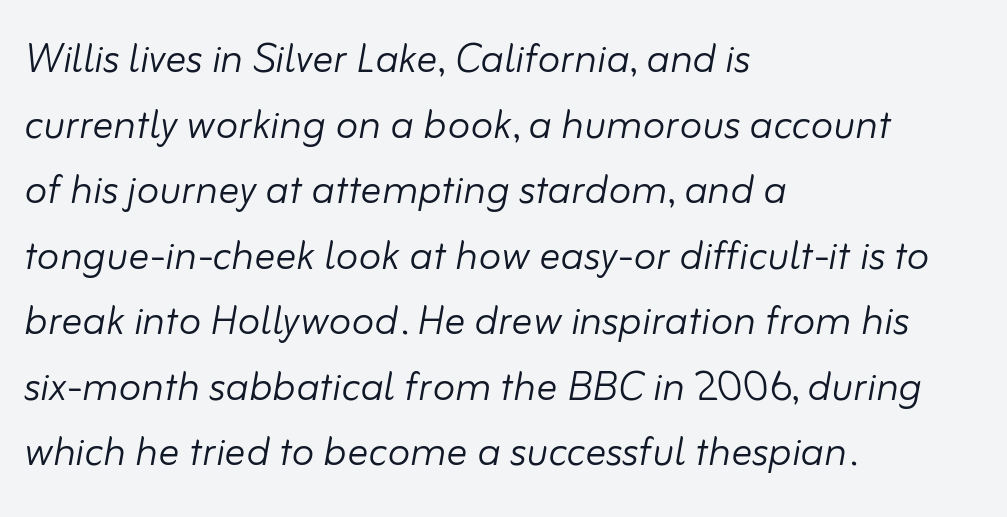
{"italic": "yes", "lean": "right", "slant_degrees": 10, "bold": "no", "weight": "light", "width": "normal", "stroke_contrast": "low", "x_height": "small", "monospaced": "no", "underline": "no", "align": "left", "line_spacing": "normal", "line_spacing_ratio": 1.26, "letter_spacing": "normal", "letter_spacing_em": 0.0, "glyph_px": 52}
